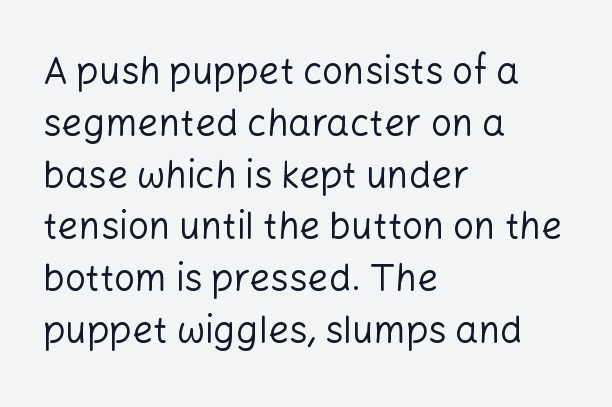
Q: Is the text bold? A: No.
Q: Is the text italic (slanted)? A: No, it is upright.
Q: Is the typeface a serif or a sans-serif typeface? A: Sans-serif.
Q: Is the text underlined? A: No.
Q: How is the paragraph aligned? A: Left-aligned.
Q: Is the spacing between letters normal or unusually wide? A: Normal.
Q: Is the spacing between lines tight, normal or loose? A: Normal.
Q: Width (condensed, normal, or wide)? A: Normal.
Q: Stroke contrast? A: Low.
Q: x-height? A: Medium.
Q: Monospaced? A: No.
